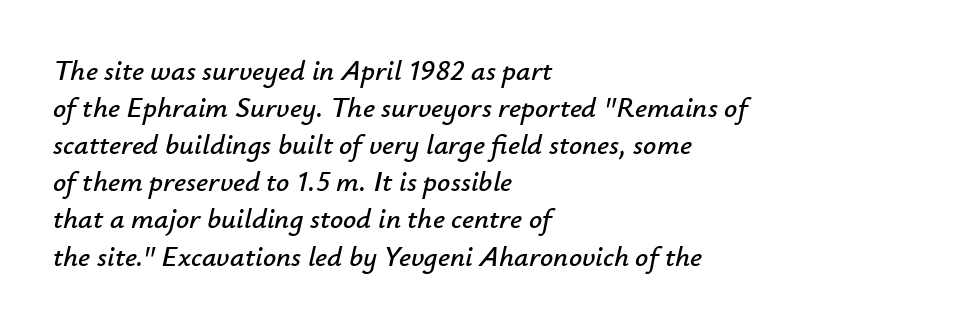
Q: Is the text italic (slanted)? A: Yes, it leans right by about 12 degrees.
Q: Is the text underlined? A: No.
Q: How is the paragraph aligned? A: Left-aligned.
Q: Is the spacing between letters normal or unusually wide? A: Normal.
Q: Is the spacing between lines tight, normal or loose? A: Normal.
Q: Width (condensed, normal, or wide)? A: Normal.
Q: Stroke contrast? A: Low.
Q: x-height? A: Small.
Q: Monospaced? A: No.
